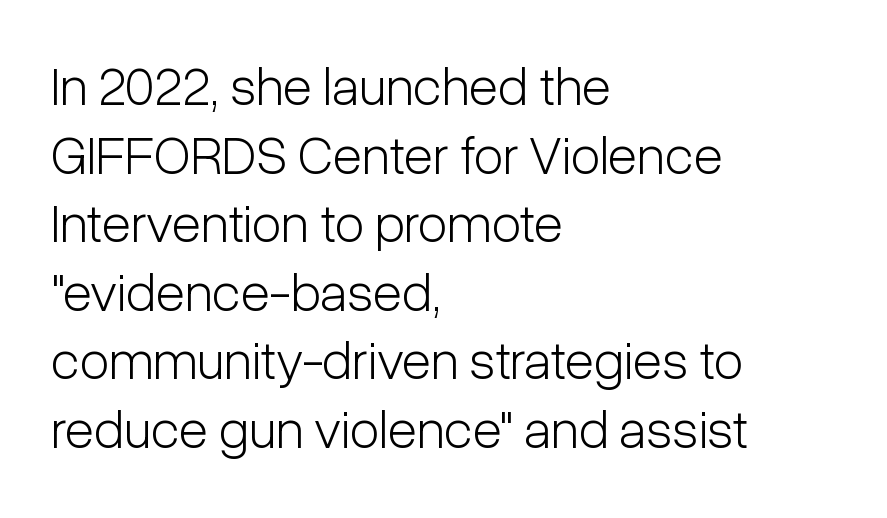
Q: Is the text bold? A: No.
Q: Is the text italic (slanted)? A: No, it is upright.
Q: Is the typeface a serif or a sans-serif typeface? A: Sans-serif.
Q: Is the text underlined? A: No.
Q: How is the paragraph aligned? A: Left-aligned.
Q: Is the spacing between letters normal or unusually wide? A: Normal.
Q: Is the spacing between lines tight, normal or loose? A: Normal.
Q: Width (condensed, normal, or wide)? A: Condensed.
Q: Stroke contrast? A: Low.
Q: x-height? A: Medium.
Q: Monospaced? A: No.
